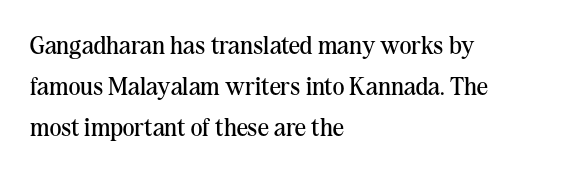
Q: Is the text bold? A: No.
Q: Is the text italic (slanted)? A: No, it is upright.
Q: Is the text underlined? A: No.
Q: How is the paragraph aligned? A: Left-aligned.
Q: Is the spacing between letters normal or unusually wide? A: Normal.
Q: Is the spacing between lines tight, normal or loose? A: Normal.
